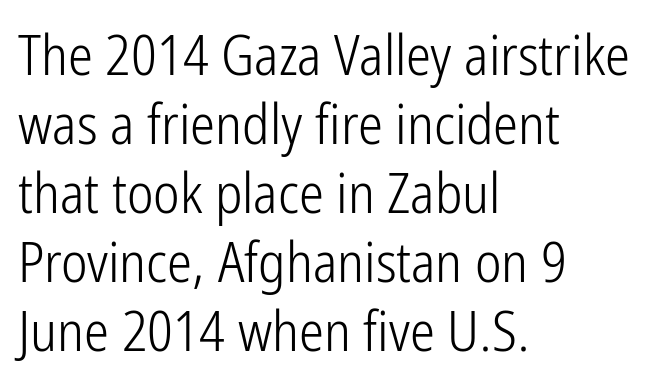
Q: Is the text bold? A: No.
Q: Is the text italic (slanted)? A: No, it is upright.
Q: Is the typeface a serif or a sans-serif typeface? A: Sans-serif.
Q: Is the text underlined? A: No.
Q: How is the paragraph aligned? A: Left-aligned.
Q: Is the spacing between letters normal or unusually wide? A: Normal.
Q: Width (condensed, normal, or wide)? A: Condensed.
Q: Stroke contrast? A: Low.
Q: x-height? A: Medium.
Q: Monospaced? A: No.
